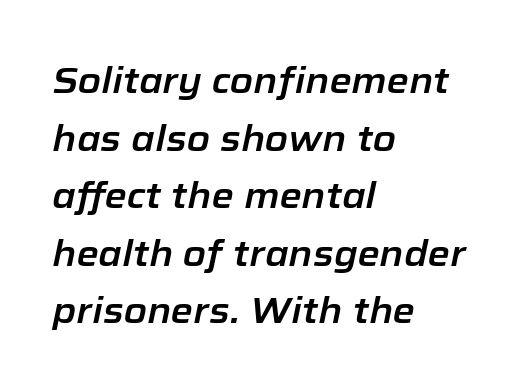
{"italic": "yes", "lean": "right", "slant_degrees": 12, "width": "normal", "stroke_contrast": "low", "x_height": "medium", "monospaced": "no", "underline": "no", "align": "left", "line_spacing": "normal", "line_spacing_ratio": 1.6, "letter_spacing": "normal", "letter_spacing_em": 0.0, "glyph_px": 36}
